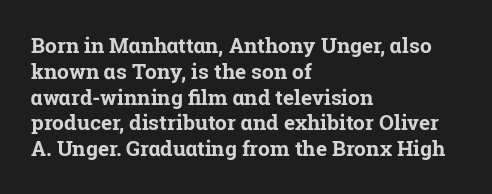
Q: Is the text bold? A: Yes.
Q: Is the text italic (slanted)? A: No, it is upright.
Q: Is the text underlined? A: No.
Q: How is the paragraph aligned? A: Left-aligned.
Q: Is the spacing between letters normal or unusually wide? A: Normal.
